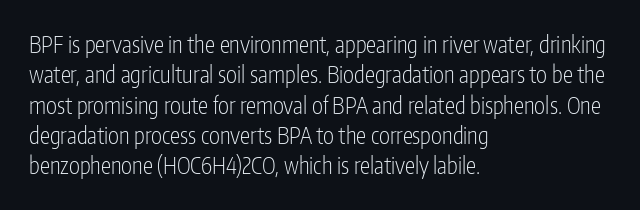
The image shows 23 px text type, upright; set left-aligned, normal line spacing (1.32x), normal letter spacing, not underlined.
